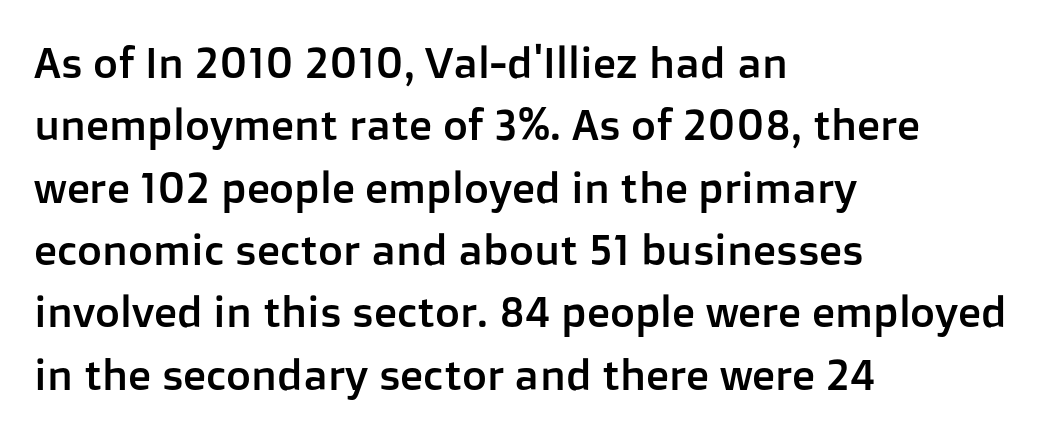
Q: Is the text italic (slanted)? A: No, it is upright.
Q: Is the typeface a serif or a sans-serif typeface? A: Sans-serif.
Q: Is the text underlined? A: No.
Q: How is the paragraph aligned? A: Left-aligned.
Q: Is the spacing between letters normal or unusually wide? A: Normal.
Q: Is the spacing between lines tight, normal or loose? A: Normal.
Q: Width (condensed, normal, or wide)? A: Normal.
Q: Stroke contrast? A: Low.
Q: x-height? A: Medium.
Q: Monospaced? A: No.
